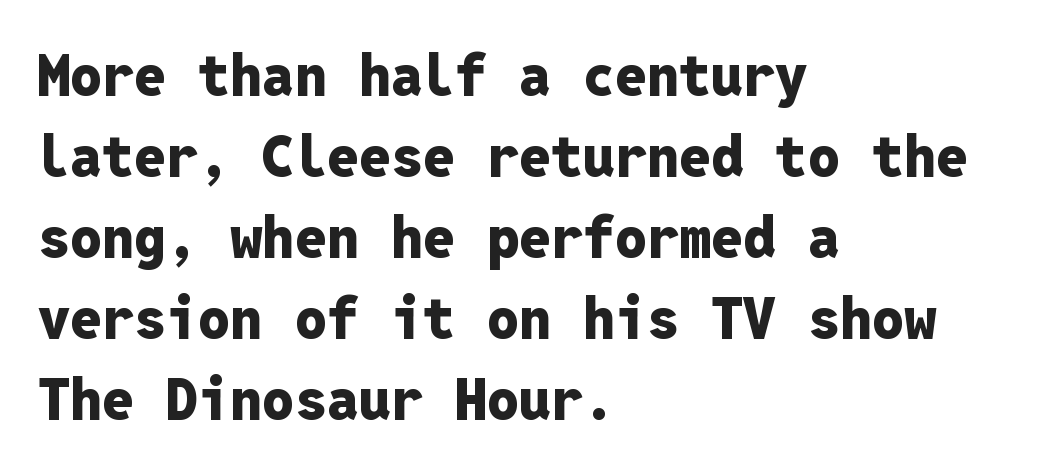
The image shows 57 px heavy sans-serif type, upright, monospaced; set left-aligned, normal line spacing (1.42x), normal letter spacing, not underlined; low stroke contrast and a medium x-height.
